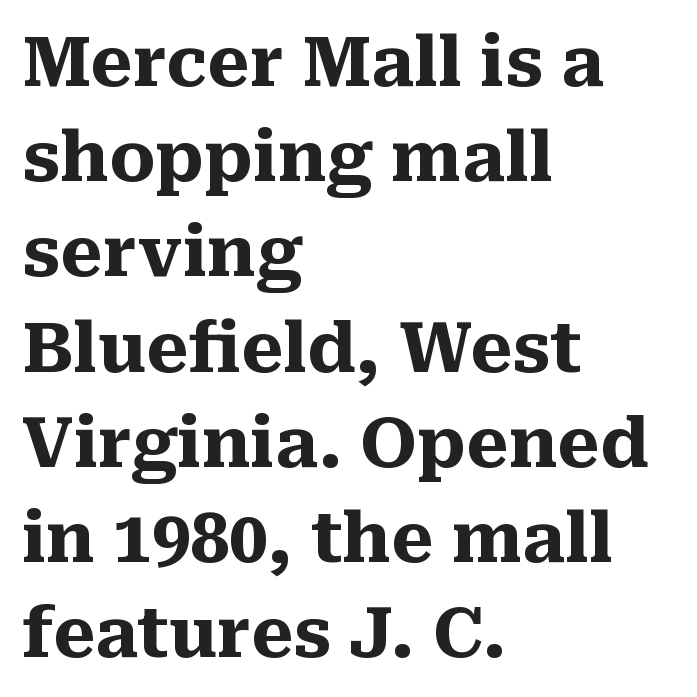
Q: Is the text bold? A: Yes.
Q: Is the text italic (slanted)? A: No, it is upright.
Q: Is the typeface a serif or a sans-serif typeface? A: Serif.
Q: Is the text underlined? A: No.
Q: How is the paragraph aligned? A: Left-aligned.
Q: Is the spacing between letters normal or unusually wide? A: Normal.
Q: Is the spacing between lines tight, normal or loose? A: Normal.
Q: Width (condensed, normal, or wide)? A: Normal.
Q: Stroke contrast? A: Medium.
Q: x-height? A: Medium.
Q: Monospaced? A: No.
